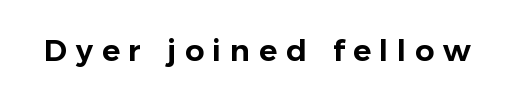
Nothing sits at the stroke ends, so this counts as sans-serif. The words here are not underlined. Spacing between characters has been opened up far beyond the box default. Quick note: not italic, upright. You could not count columns in this text — the font is proportionally spaced.
